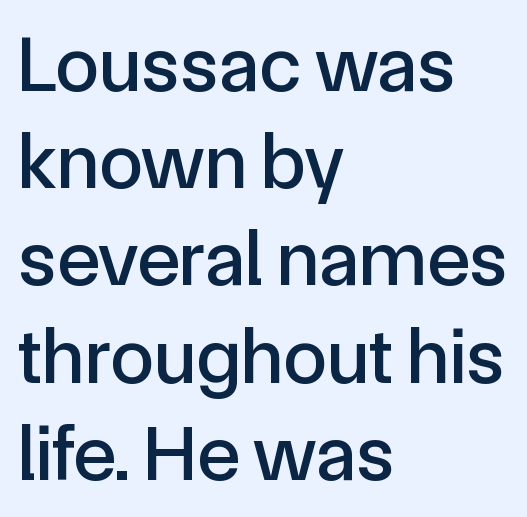
Q: Is the text italic (slanted)? A: No, it is upright.
Q: Is the typeface a serif or a sans-serif typeface? A: Sans-serif.
Q: Is the text underlined? A: No.
Q: How is the paragraph aligned? A: Left-aligned.
Q: Is the spacing between letters normal or unusually wide? A: Normal.
Q: Width (condensed, normal, or wide)? A: Normal.
Q: x-height? A: Medium.
Q: Monospaced? A: No.
